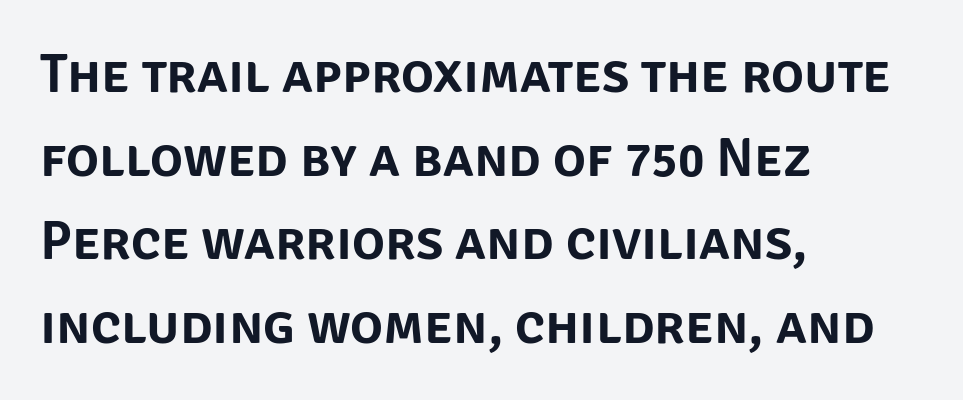
No extra tracking has been applied to these lines. Do the characters align in a grid? No, the font is proportional. Beneath every word, the page is bare. Leading matches the norm, producing a regular column. The lines are quadded left. It's the straight-up-and-down kind of type.
